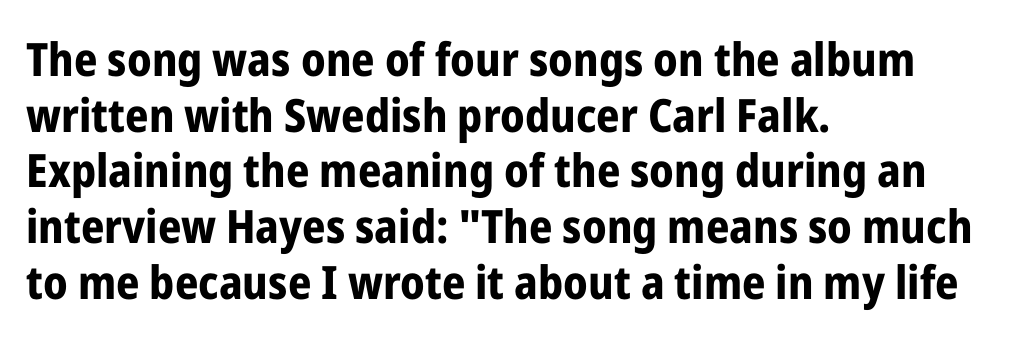
Q: Is the text bold? A: Yes.
Q: Is the text italic (slanted)? A: No, it is upright.
Q: Is the typeface a serif or a sans-serif typeface? A: Sans-serif.
Q: Is the text underlined? A: No.
Q: How is the paragraph aligned? A: Left-aligned.
Q: Is the spacing between letters normal or unusually wide? A: Normal.
Q: Width (condensed, normal, or wide)? A: Condensed.
Q: Stroke contrast? A: Low.
Q: x-height? A: Medium.
Q: Monospaced? A: No.
